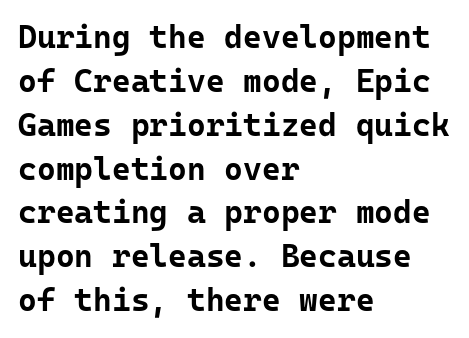
Q: Is the text bold? A: Yes.
Q: Is the text italic (slanted)? A: No, it is upright.
Q: Is the typeface a serif or a sans-serif typeface? A: Sans-serif.
Q: Is the text underlined? A: No.
Q: How is the paragraph aligned? A: Left-aligned.
Q: Is the spacing between letters normal or unusually wide? A: Normal.
Q: Is the spacing between lines tight, normal or loose? A: Normal.
Q: Width (condensed, normal, or wide)? A: Normal.
Q: Stroke contrast? A: Low.
Q: x-height? A: Medium.
